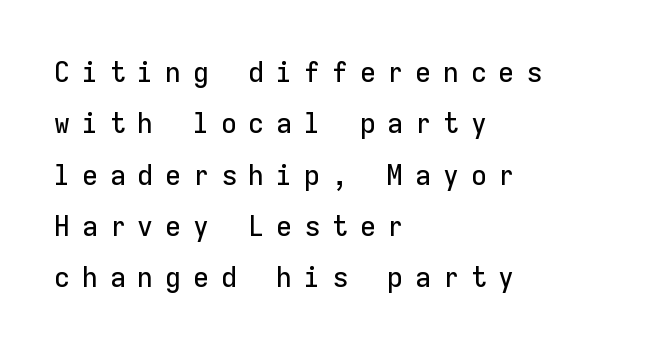
{"serif": "no", "italic": "no", "width": "normal", "stroke_contrast": "low", "x_height": "medium", "monospaced": "yes", "underline": "no", "align": "left", "line_spacing_ratio": 1.77, "letter_spacing": "wide", "letter_spacing_em": 0.41, "glyph_px": 29}
